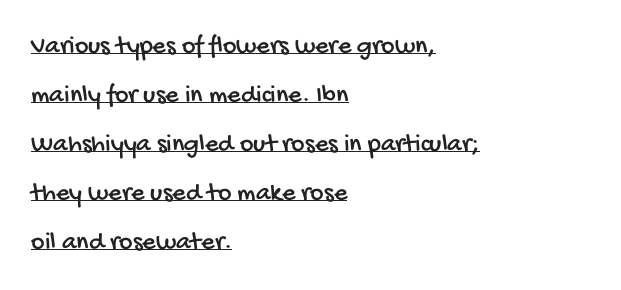
{"underline": "yes", "align": "left", "line_spacing_ratio": 1.88, "letter_spacing": "normal", "letter_spacing_em": 0.0, "glyph_px": 26}
